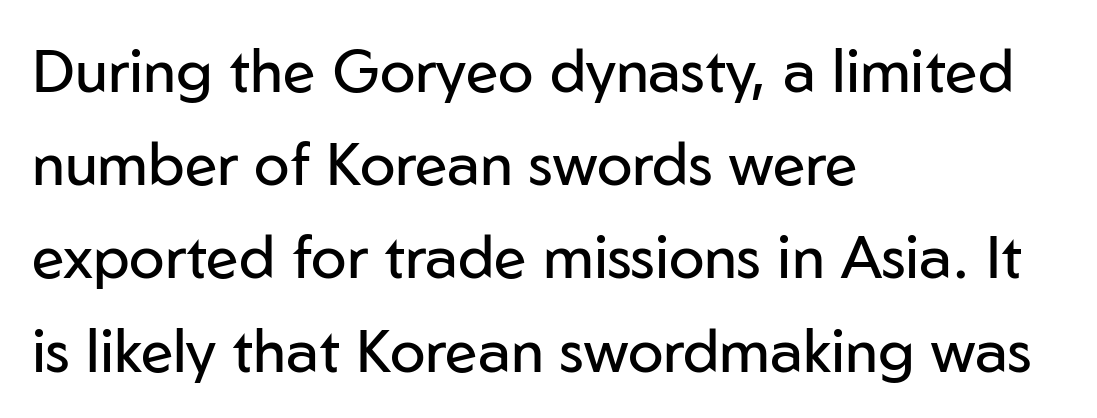
Anything drawn beneath the words? Only blank space. Default kerning and tracking; the words read as compact shapes. The glyphs in this specimen are sans serif. The designer left line spacing at the default. Stems here are at most as thick as an everyday book face. The typography opts for an upright posture over an oblique one.
